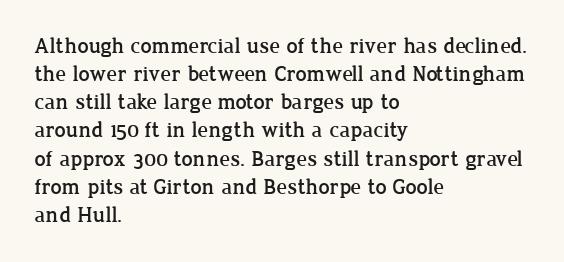
Q: Is the text italic (slanted)? A: No, it is upright.
Q: Is the text underlined? A: No.
Q: How is the paragraph aligned? A: Left-aligned.
Q: Is the spacing between letters normal or unusually wide? A: Normal.
Q: Is the spacing between lines tight, normal or loose? A: Normal.
